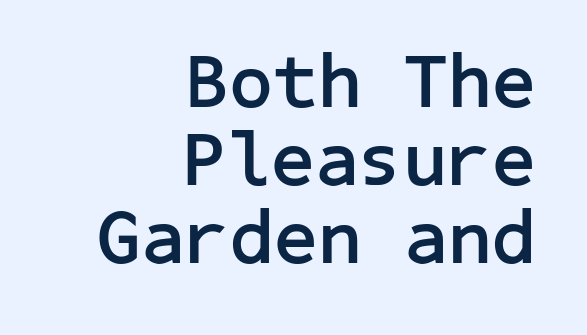
The image shows 77 px semibold sans-serif type, upright; set right-aligned, tight line spacing (1.01x), normal letter spacing, not underlined; low stroke contrast and a medium x-height.
